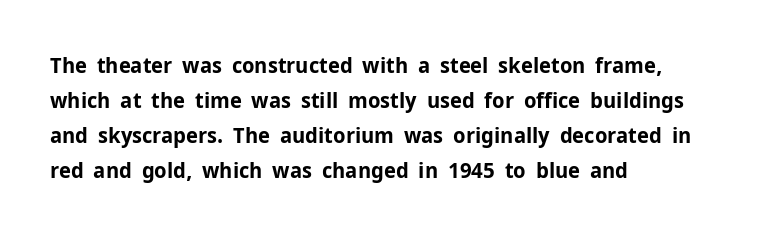
{"italic": "no", "bold": "yes", "underline": "no", "align": "left", "line_spacing": "normal", "line_spacing_ratio": 1.59, "letter_spacing": "normal", "letter_spacing_em": 0.0, "glyph_px": 22}
